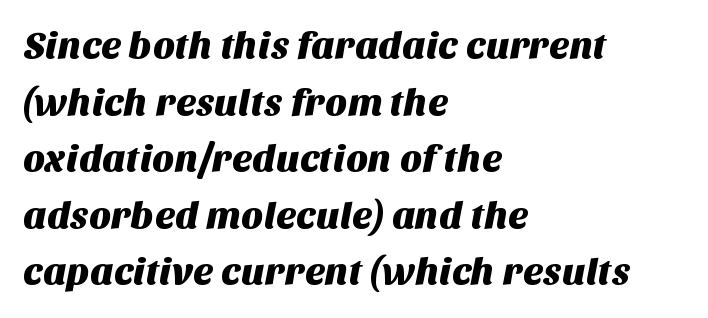
The image shows 38 px sans-serif type; set left-aligned, normal line spacing (1.49x), normal letter spacing, not underlined; medium stroke contrast and a large x-height.
